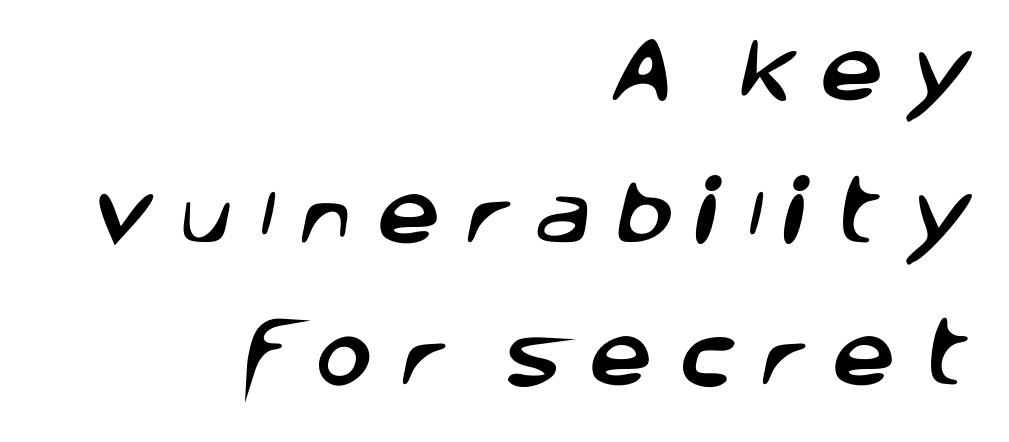
The image shows 71 px sans-serif type; set right-aligned, loose line spacing (2.01x), unusually wide letter spacing (+0.33 em), not underlined; low stroke contrast and a large x-height.
